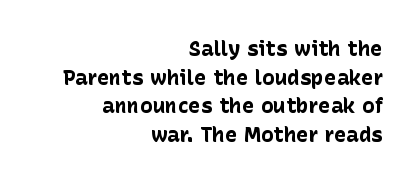
The image shows 21 px bold type, upright; set right-aligned, normal line spacing (1.36x), normal letter spacing, not underlined.
